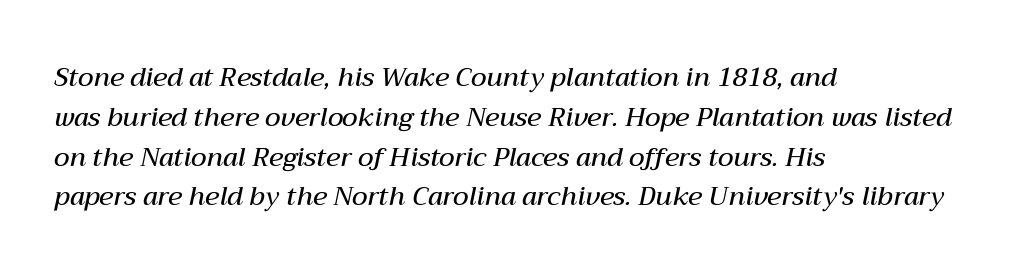
Line beginnings align vertically; line endings do not. The gap between lines stays unmarked. Caption: standard tracking, unaltered. Emphasis-style slanted type is in use.
